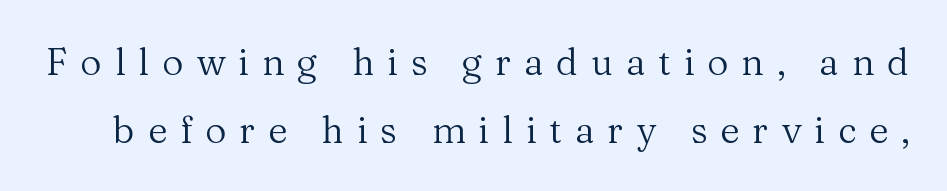
{"serif": "yes", "italic": "no", "bold": "no", "weight": "regular", "width": "normal", "stroke_contrast": "medium", "x_height": "medium", "monospaced": "no", "underline": "no", "line_spacing_ratio": 1.83, "letter_spacing": "wide", "letter_spacing_em": 0.35, "glyph_px": 37}
